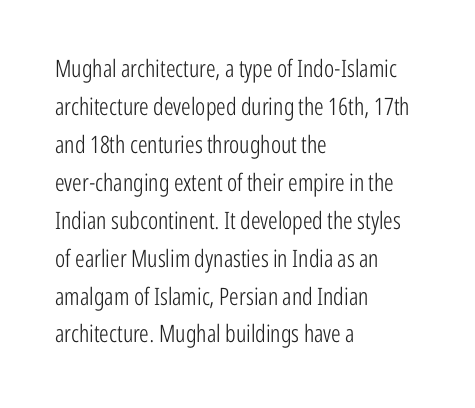
{"italic": "no", "bold": "no", "underline": "no", "align": "left", "line_spacing": "normal", "line_spacing_ratio": 1.58, "letter_spacing": "normal", "letter_spacing_em": 0.0, "glyph_px": 24}
